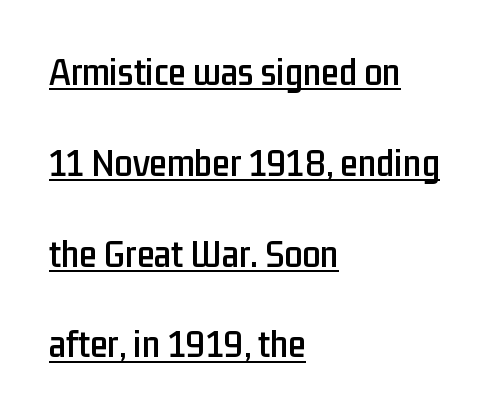
Q: Is the text italic (slanted)? A: No, it is upright.
Q: Is the typeface a serif or a sans-serif typeface? A: Sans-serif.
Q: Is the text underlined? A: Yes.
Q: How is the paragraph aligned? A: Left-aligned.
Q: Is the spacing between letters normal or unusually wide? A: Normal.
Q: Is the spacing between lines tight, normal or loose? A: Loose.
Q: Width (condensed, normal, or wide)? A: Condensed.
Q: Stroke contrast? A: Low.
Q: x-height? A: Medium.
Q: Monospaced? A: No.
